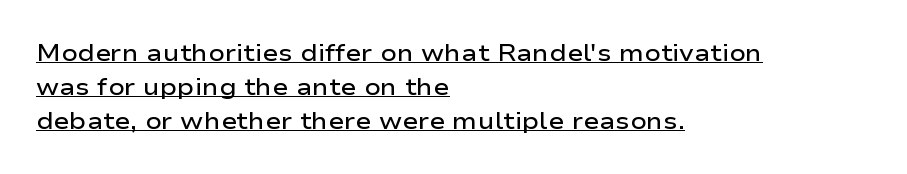
The space between consecutive lines is moderate. The font's upright variant was chosen for this text. Heft: intermediate — a semibold. The text block is weighted toward the left margin, trailing off unevenly rightward. Nobody touched the tracking dial on this one. This sample carries an underscore along the baseline area.
